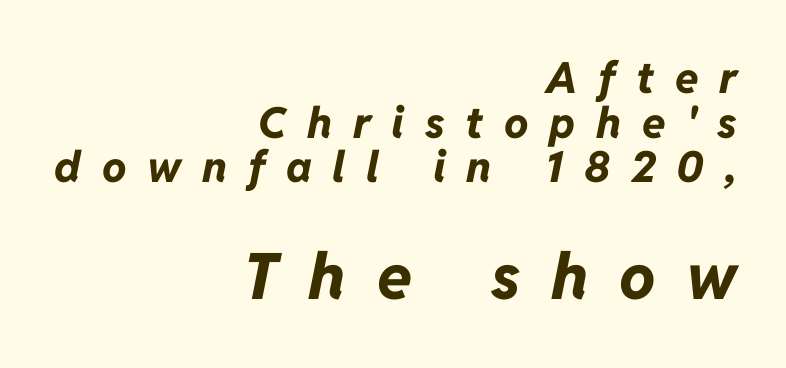
{"italic": "yes", "lean": "right", "slant_degrees": 11, "bold": "yes", "weight": "bold", "width": "normal", "stroke_contrast": "low", "x_height": "medium", "monospaced": "no", "underline": "no", "align": "right", "line_spacing": "tight", "line_spacing_ratio": 1.04, "letter_spacing": "wide", "letter_spacing_em": 0.48, "larger_block": "second", "size_ratio": 1.49, "glyph_px": 64}
